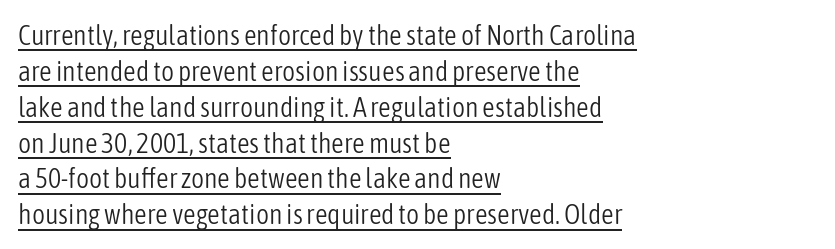
Q: Is the text bold? A: No.
Q: Is the text italic (slanted)? A: No, it is upright.
Q: Is the typeface a serif or a sans-serif typeface? A: Sans-serif.
Q: Is the text underlined? A: Yes.
Q: How is the paragraph aligned? A: Left-aligned.
Q: Is the spacing between letters normal or unusually wide? A: Normal.
Q: Is the spacing between lines tight, normal or loose? A: Normal.
Q: Width (condensed, normal, or wide)? A: Condensed.
Q: Stroke contrast? A: Low.
Q: x-height? A: Medium.
Q: Monospaced? A: No.
